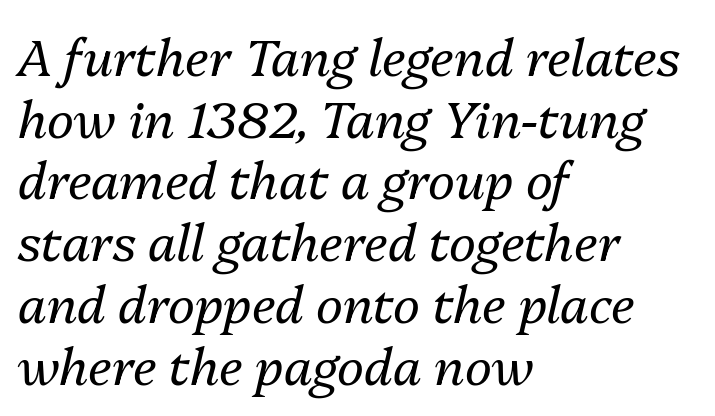
{"italic": "yes", "lean": "right", "slant_degrees": 13, "bold": "no", "weight": "regular", "width": "normal", "stroke_contrast": "medium", "x_height": "medium", "monospaced": "no", "underline": "no", "align": "left", "line_spacing_ratio": 1.21, "letter_spacing": "normal", "letter_spacing_em": 0.0, "glyph_px": 51}
